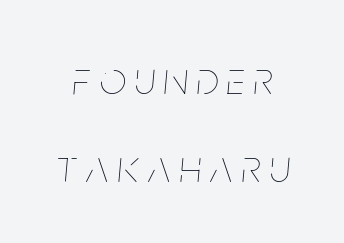
{"italic": "yes", "lean": "right", "slant_degrees": 5, "bold": "no", "weight": "thin", "width": "condensed", "stroke_contrast": "low", "x_height": "large", "monospaced": "no", "underline": "no", "line_spacing": "loose", "line_spacing_ratio": 1.91, "letter_spacing": "wide", "letter_spacing_em": 0.2, "glyph_px": 46}
